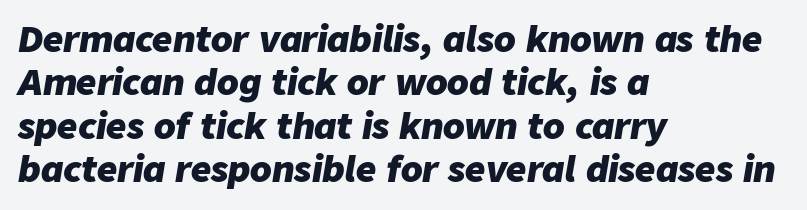
Q: Is the text bold? A: Yes.
Q: Is the text italic (slanted)? A: Yes, it leans right by about 9 degrees.
Q: Is the text underlined? A: No.
Q: How is the paragraph aligned? A: Left-aligned.
Q: Is the spacing between letters normal or unusually wide? A: Normal.
Q: Width (condensed, normal, or wide)? A: Normal.
Q: Stroke contrast? A: Low.
Q: x-height? A: Medium.
Q: Monospaced? A: No.
